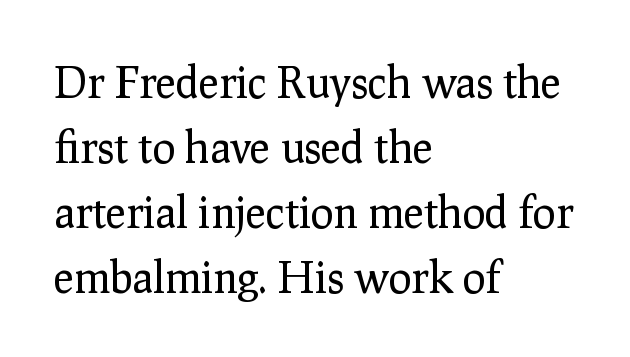
Q: Is the text bold? A: No.
Q: Is the text italic (slanted)? A: No, it is upright.
Q: Is the typeface a serif or a sans-serif typeface? A: Serif.
Q: Is the text underlined? A: No.
Q: How is the paragraph aligned? A: Left-aligned.
Q: Is the spacing between letters normal or unusually wide? A: Normal.
Q: Is the spacing between lines tight, normal or loose? A: Normal.
Q: Width (condensed, normal, or wide)? A: Normal.
Q: Stroke contrast? A: Low.
Q: x-height? A: Medium.
Q: Monospaced? A: No.
